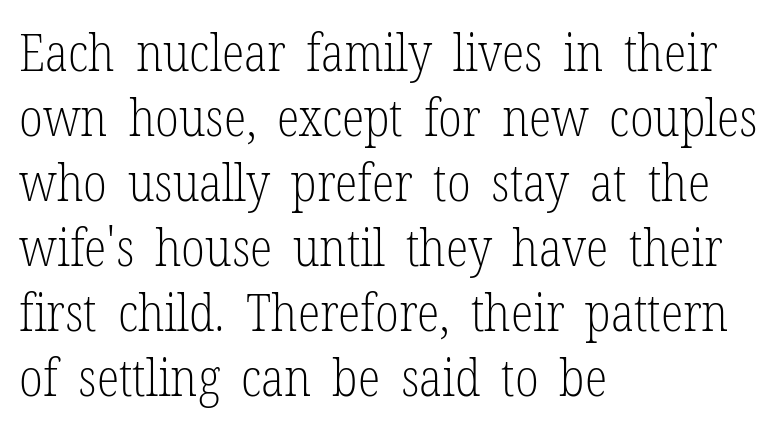
Where is the straight margin? On the left. A bare baseline throughout the passage. The font family rendered here belongs to the serif group. The typography opts for an upright posture over an oblique one. Proportional: the letters do not fall into vertical columns.
